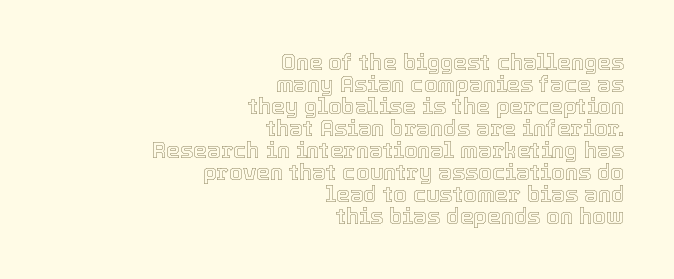
Compared with typical body copy, the letter spacing here is the same. This sample uses an upright cut, with every glyph sitting square on the baseline. The passage shown stacks its lines with hardly any gap. The rag falls on the left side of this text block.
